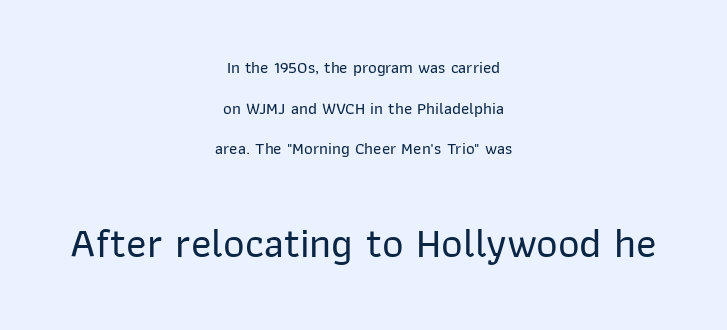
Q: Is the text italic (slanted)? A: No, it is upright.
Q: Is the typeface a serif or a sans-serif typeface? A: Sans-serif.
Q: Is the text underlined? A: No.
Q: How is the paragraph aligned? A: Centered.
Q: Is the spacing between letters normal or unusually wide? A: Normal.
Q: Is the spacing between lines tight, normal or loose? A: Loose.
Q: Which block of text is set in a larger size, the first (top) or the second (bottom)? A: The second (bottom) one.
Q: Width (condensed, normal, or wide)? A: Normal.
Q: Stroke contrast? A: Low.
Q: x-height? A: Medium.
Q: Monospaced? A: No.
